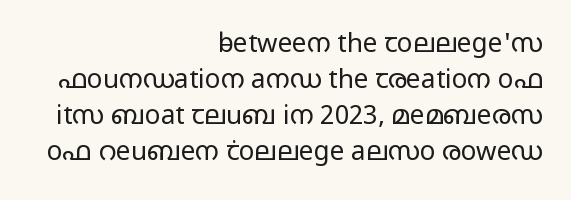
The image shows 26 px text type, upright; set right-aligned, normal line spacing (1.39x), normal letter spacing, not underlined.
